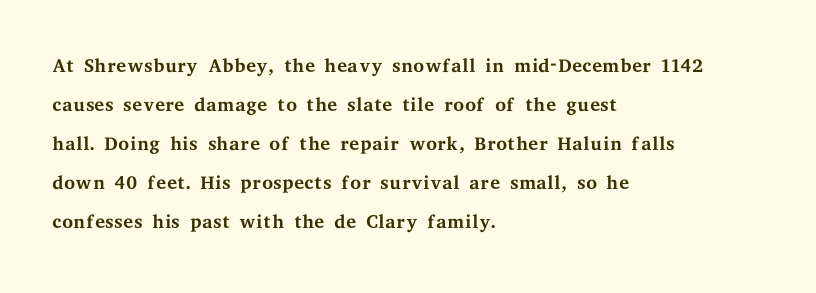
Q: Is the text bold? A: No.
Q: Is the text italic (slanted)? A: No, it is upright.
Q: Is the typeface a serif or a sans-serif typeface? A: Serif.
Q: Is the text underlined? A: No.
Q: How is the paragraph aligned? A: Left-aligned.
Q: Is the spacing between letters normal or unusually wide? A: Normal.
Q: Is the spacing between lines tight, normal or loose? A: Normal.
Q: Width (condensed, normal, or wide)? A: Wide.
Q: Stroke contrast? A: Medium.
Q: x-height? A: Medium.
Q: Monospaced? A: No.
